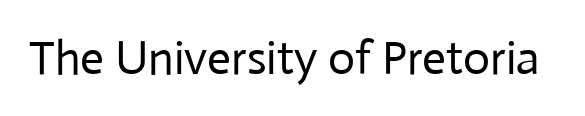
Check under the words: just untouched page. Compared with typical body copy, the letter spacing here is the same. A typesetter would call this proportional, since set widths differ per character. Vertical stems look standard width or narrower in stroke.
